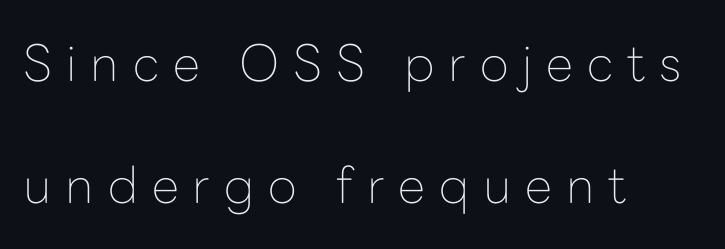
The image shows 50 px thin sans-serif type, upright; set left-aligned, loose line spacing (2.45x), unusually wide letter spacing (+0.28 em), not underlined; low stroke contrast and a medium x-height.
